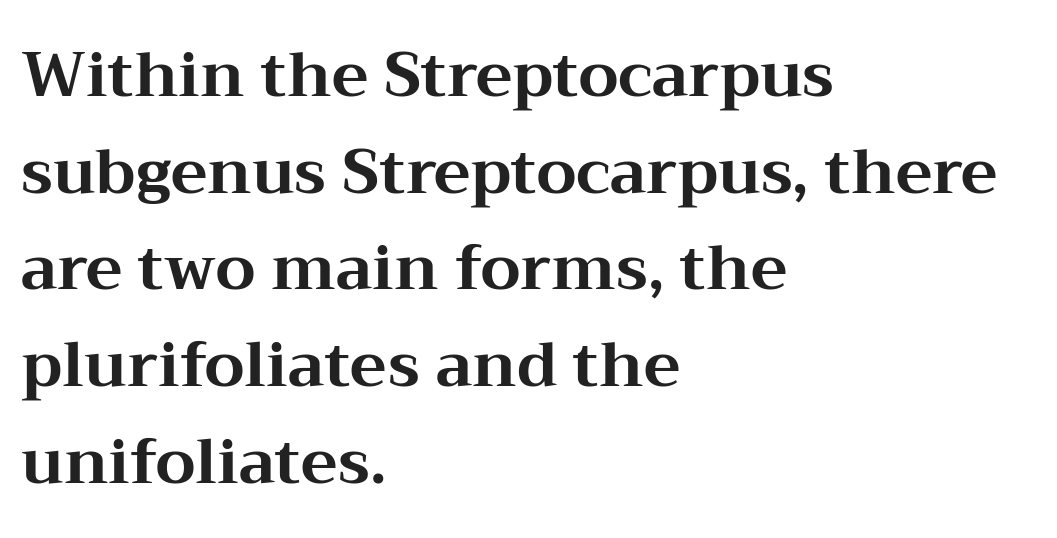
{"serif": "yes", "italic": "no", "bold": "yes", "weight": "bold", "width": "wide", "stroke_contrast": "medium", "x_height": "medium", "monospaced": "no", "underline": "no", "align": "left", "line_spacing": "normal", "line_spacing_ratio": 1.56, "letter_spacing": "normal", "letter_spacing_em": 0.0, "glyph_px": 62}
